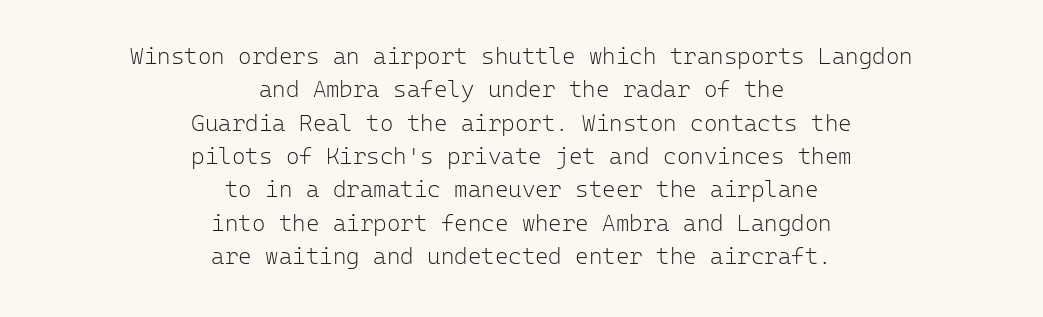
The image shows 23 px text type, upright; set centered, normal line spacing (1.45x), normal letter spacing, not underlined.
